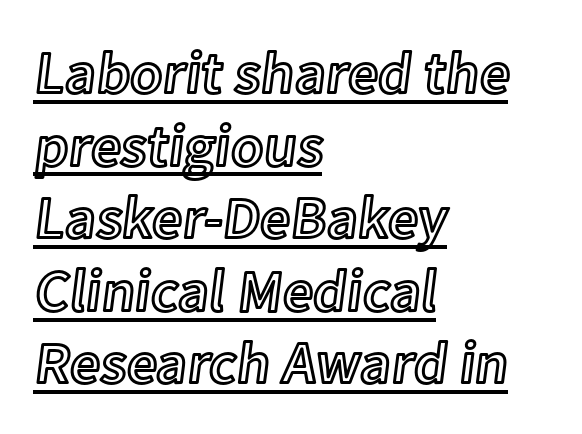
Inter-character spacing is left at the font's built-in metrics. The rendering uses the underline text-decoration. The lines are quadded left.
